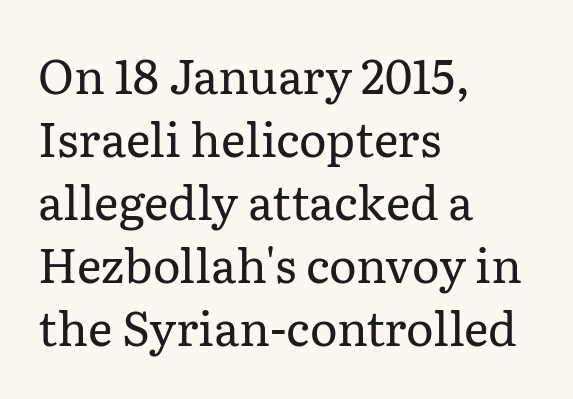
Ascenders rise straight up at ninety degrees. This sample is left-justified, so line endings fall wherever the words run out. Heaviness? Minimal to ordinary, like unemphasized prose. Note the varied advance widths — an 'i' is clearly narrower than an 'm'.
